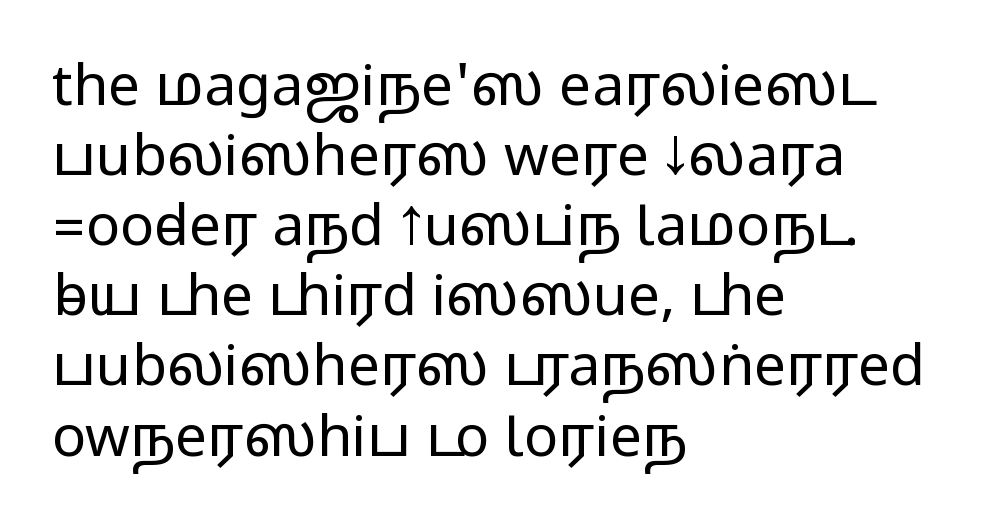
{"serif": "no", "italic": "no", "width": "wide", "stroke_contrast": "medium", "monospaced": "no", "underline": "no", "align": "left", "line_spacing_ratio": 1.23, "letter_spacing": "normal", "letter_spacing_em": 0.0, "glyph_px": 57}
